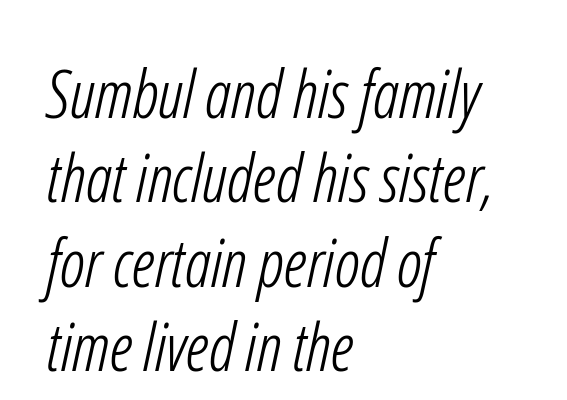
Think of a printed novel: that variable character pitch is what you see here. Type style note: lacks serifs. Honestly, the row spacing looks completely unremarkable. Notice how the passage keeps a crisp vertical edge on the left only. The specimen omits any rule beneath the text block's lines. Nothing unusual about the tracking: characters are spaced as the font intends.
